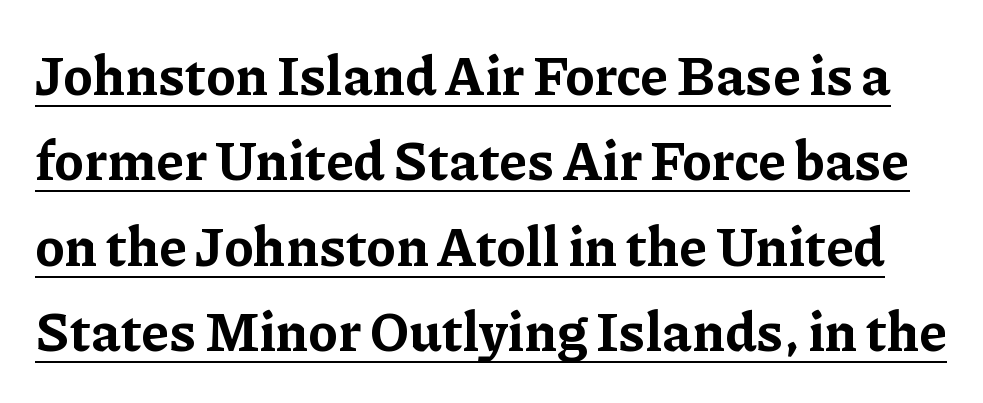
Words appear dense and cohesive because spacing is normal. The lettering is marked with a stroke running underneath it. The leading is moderate, giving the passage an even texture. Look at the stroke-to-counter ratio: heavy, a bold. Designer's note — italics off, roman on. The passage shown is typeset with a serif family.
